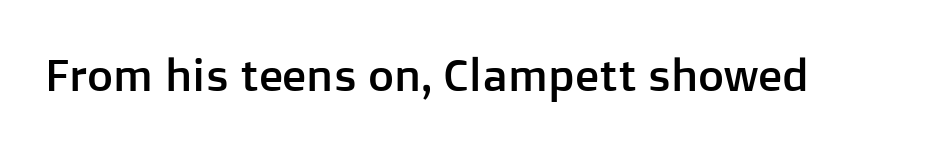
Q: Is the text italic (slanted)? A: No, it is upright.
Q: Is the typeface a serif or a sans-serif typeface? A: Sans-serif.
Q: Is the text underlined? A: No.
Q: Is the spacing between letters normal or unusually wide? A: Normal.
Q: Width (condensed, normal, or wide)? A: Normal.
Q: Stroke contrast? A: Low.
Q: x-height? A: Medium.
Q: Monospaced? A: No.
